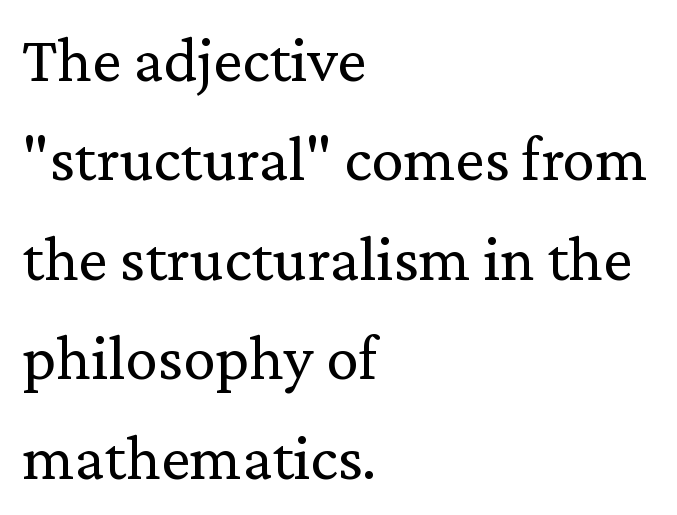
This rendering leaves character spacing at its baseline value. The typeface has the unassuming heft of standard copy or less. The lettering stays uniformly vertical, giving the passage a roman look. Unlike a clean sans, this face finishes its strokes with serifs. The lines sit at an ordinary, default distance from one another. The rag falls on the right side of this text block.
